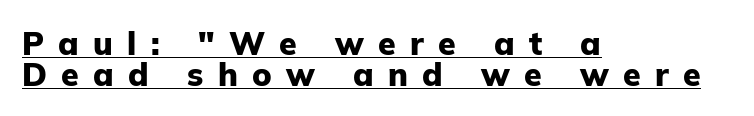
The compositor pushed each line to the left boundary. The face used here is proportionally spaced, like ordinary book or web type. The lines are packed closely together with very little leading. The rendering inserts visible extra space after every character. Tall strokes in this sample are plumb rather than angled. Has an underline been added? It has.
